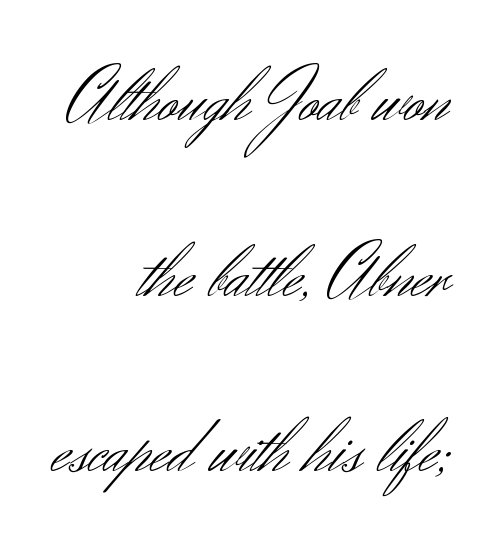
{"serif": "no", "bold": "no", "weight": "light", "width": "normal", "stroke_contrast": "medium", "x_height": "small", "monospaced": "no", "underline": "no", "align": "right", "line_spacing": "loose", "line_spacing_ratio": 2.28, "letter_spacing": "normal", "letter_spacing_em": 0.0, "glyph_px": 77}
